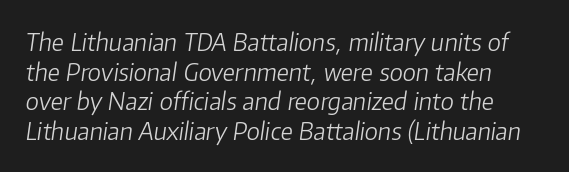
The image shows 24 px text type, italic (leaning right); set line spacing 1.23x, normal letter spacing, not underlined.
